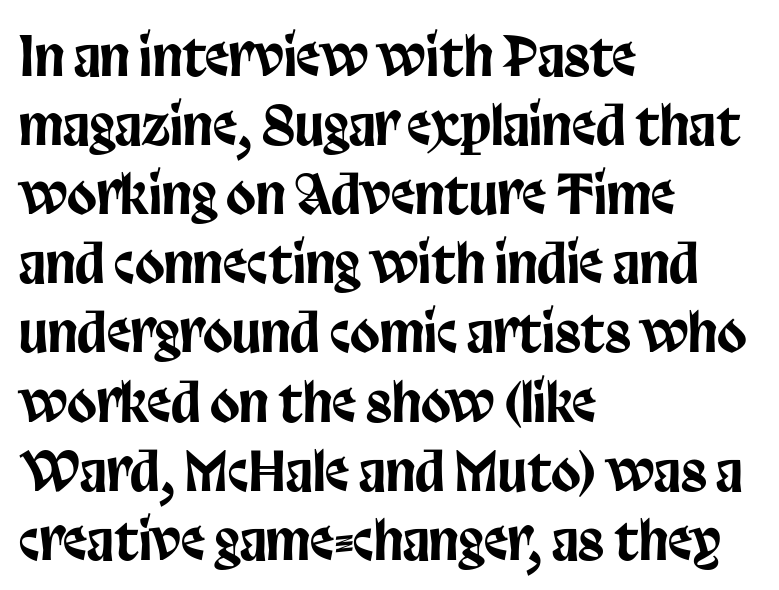
Q: Is the text italic (slanted)? A: No, it is upright.
Q: Is the typeface a serif or a sans-serif typeface? A: Sans-serif.
Q: Is the text underlined? A: No.
Q: How is the paragraph aligned? A: Left-aligned.
Q: Is the spacing between letters normal or unusually wide? A: Normal.
Q: Is the spacing between lines tight, normal or loose? A: Normal.
Q: Width (condensed, normal, or wide)? A: Condensed.
Q: Stroke contrast? A: Low.
Q: x-height? A: Large.
Q: Monospaced? A: No.
